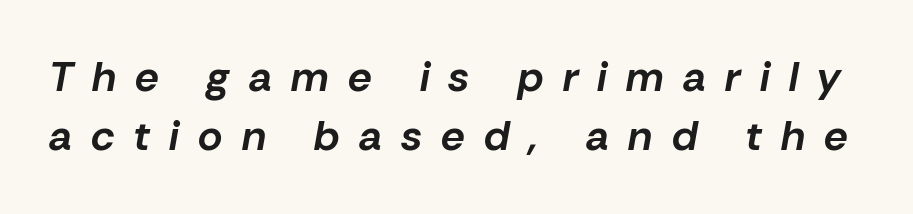
The image shows 42 px bold type, italic (leaning right); set normal line spacing (1.41x), unusually wide letter spacing (+0.46 em), not underlined; low stroke contrast and a medium x-height.
